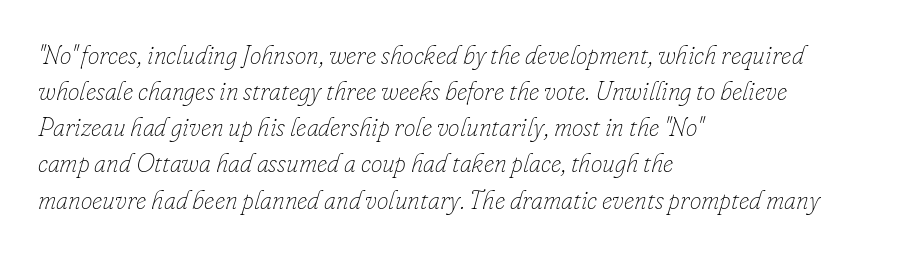
The image shows 26 px text type, italic (leaning right); set left-aligned, normal line spacing (1.39x), normal letter spacing, not underlined.
